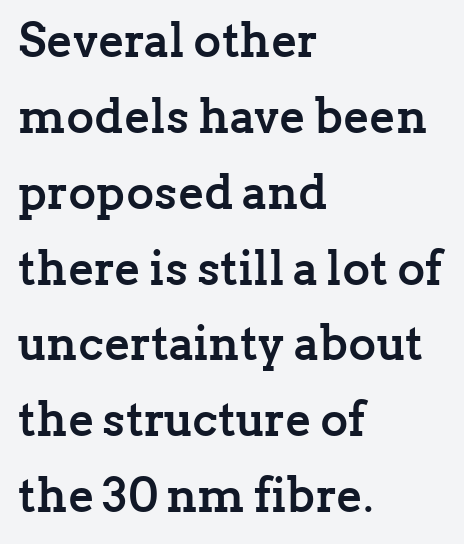
Q: Is the text bold? A: Yes.
Q: Is the text italic (slanted)? A: No, it is upright.
Q: Is the typeface a serif or a sans-serif typeface? A: Serif.
Q: Is the text underlined? A: No.
Q: How is the paragraph aligned? A: Left-aligned.
Q: Is the spacing between letters normal or unusually wide? A: Normal.
Q: Is the spacing between lines tight, normal or loose? A: Normal.
Q: Width (condensed, normal, or wide)? A: Normal.
Q: Stroke contrast? A: Low.
Q: x-height? A: Medium.
Q: Monospaced? A: No.
